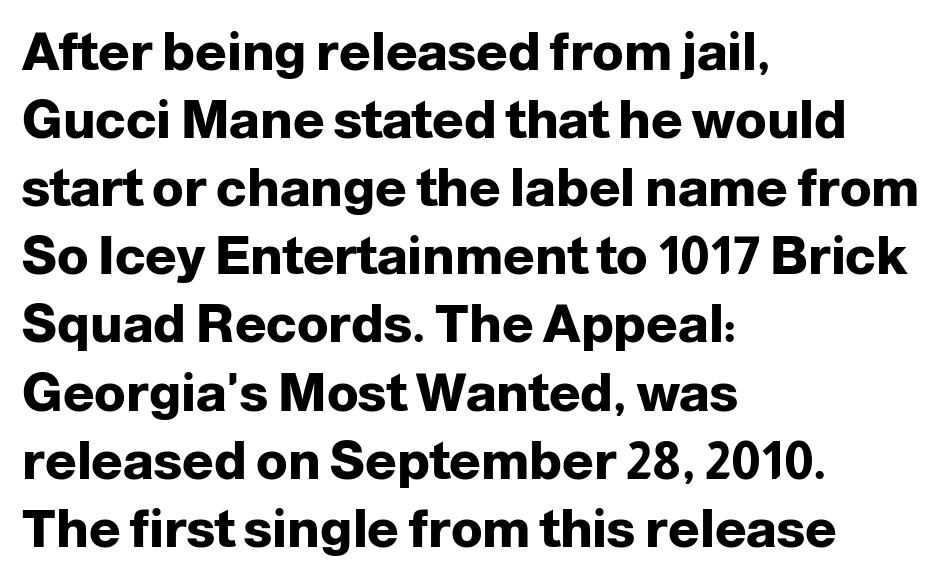
A full-strength bold gives these letters their thick strokes. The letterforms sit shoulder to shoulder at normal distance. You could not count columns in this text — the font is proportionally spaced. These lines are composed in type without serifs. The setting favours the left margin, as ordinary paragraphs usually do.
